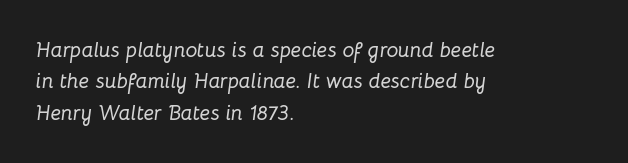
{"italic": "yes", "lean": "right", "slant_degrees": 8, "underline": "no", "align": "left", "line_spacing": "normal", "line_spacing_ratio": 1.49, "letter_spacing": "normal", "letter_spacing_em": 0.0, "glyph_px": 21}
